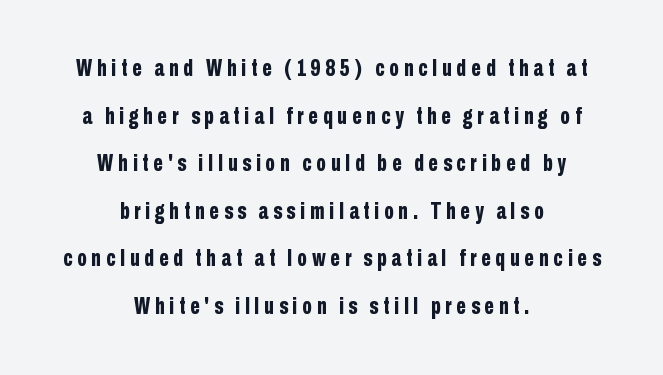
Q: Is the text bold? A: Yes.
Q: Is the text italic (slanted)? A: No, it is upright.
Q: Is the text underlined? A: No.
Q: How is the paragraph aligned? A: Centered.
Q: Is the spacing between letters normal or unusually wide? A: Unusually wide.
Q: Is the spacing between lines tight, normal or loose? A: Loose.
